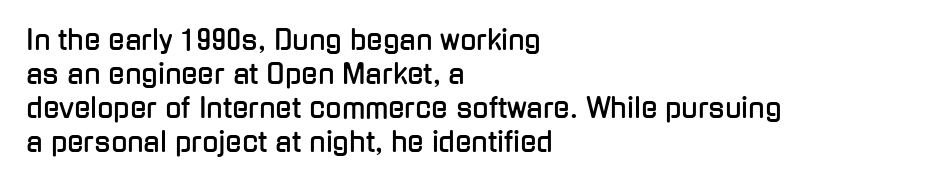
This sample uses plain, unmodified letter spacing. The setting favours the left margin, as ordinary paragraphs usually do. Does the lettering tilt? It doesn't — this is upright. Is there much room between lines? A standard amount, neither cramped nor airy.
